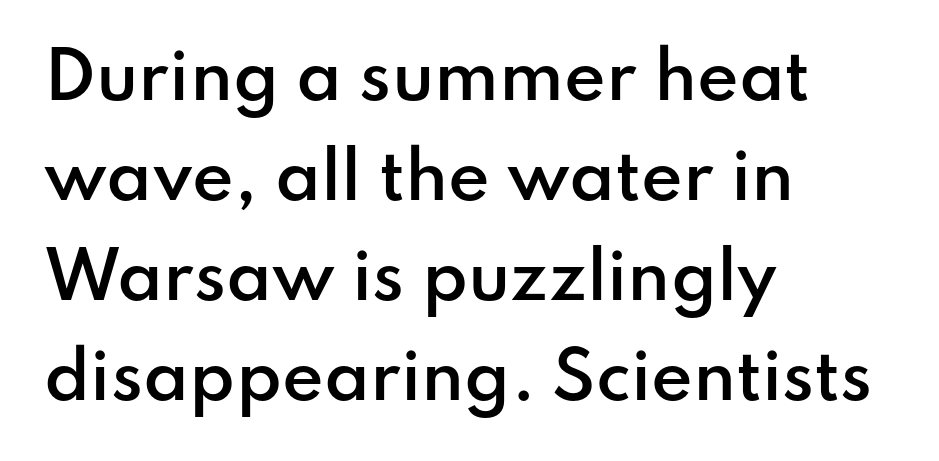
Q: Is the text bold? A: Semi-bold.
Q: Is the text italic (slanted)? A: No, it is upright.
Q: Is the typeface a serif or a sans-serif typeface? A: Sans-serif.
Q: Is the text underlined? A: No.
Q: How is the paragraph aligned? A: Left-aligned.
Q: Is the spacing between letters normal or unusually wide? A: Normal.
Q: Is the spacing between lines tight, normal or loose? A: Normal.
Q: Width (condensed, normal, or wide)? A: Normal.
Q: Stroke contrast? A: Low.
Q: x-height? A: Small.
Q: Monospaced? A: No.
